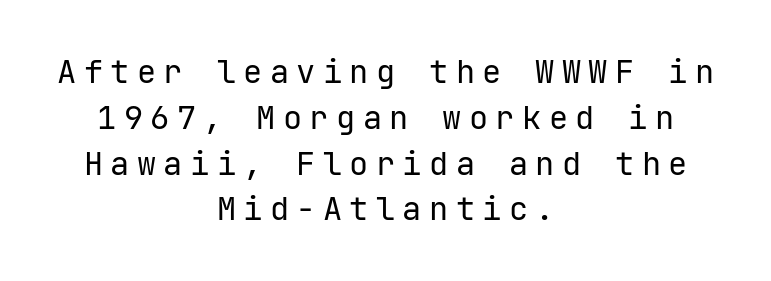
{"serif": "no", "italic": "no", "bold": "no", "weight": "regular", "width": "normal", "stroke_contrast": "low", "x_height": "medium", "underline": "no", "align": "center", "line_spacing": "normal", "line_spacing_ratio": 1.43, "letter_spacing": "wide", "letter_spacing_em": 0.23, "glyph_px": 32}
